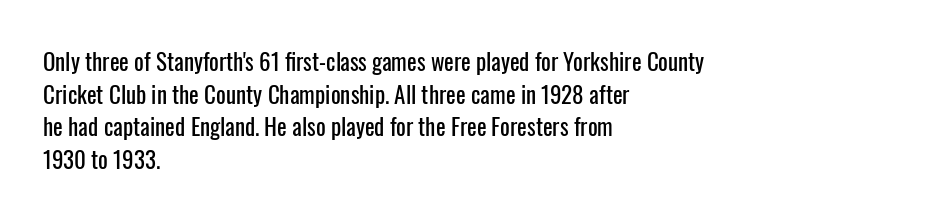
{"italic": "no", "underline": "no", "align": "left", "line_spacing": "normal", "line_spacing_ratio": 1.42, "letter_spacing": "normal", "letter_spacing_em": 0.0, "glyph_px": 23}
